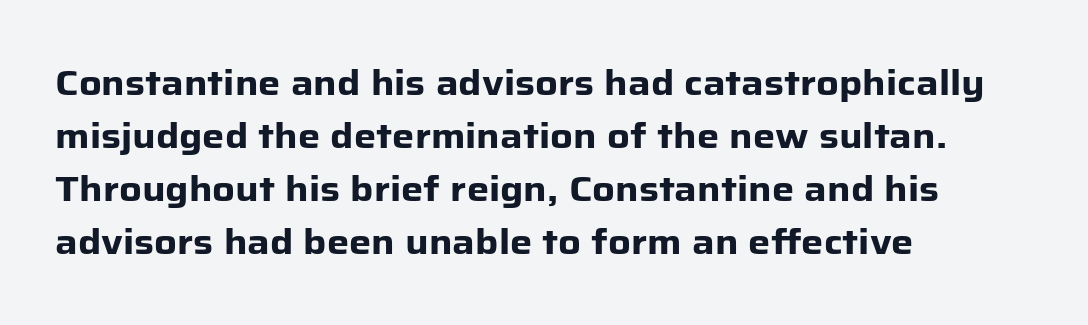
{"serif": "no", "italic": "no", "bold": "yes", "weight": "heavy", "width": "normal", "stroke_contrast": "low", "x_height": "medium", "monospaced": "no", "underline": "no", "align": "left", "line_spacing": "normal", "line_spacing_ratio": 1.51, "letter_spacing": "normal", "letter_spacing_em": 0.0, "glyph_px": 35}
